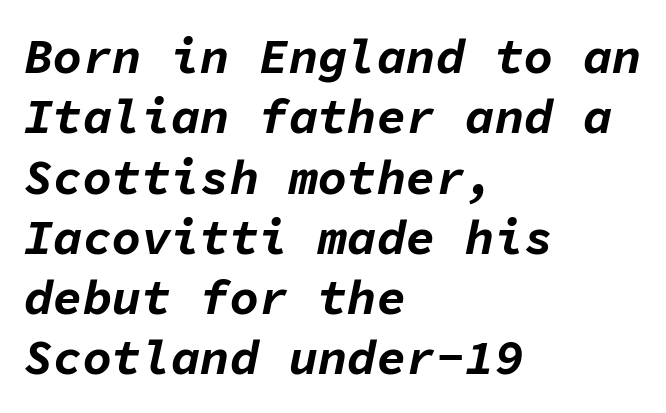
{"italic": "yes", "lean": "right", "slant_degrees": 11, "bold": "yes", "weight": "bold", "width": "normal", "stroke_contrast": "low", "x_height": "medium", "monospaced": "yes", "underline": "no", "align": "left", "line_spacing_ratio": 1.23, "letter_spacing": "normal", "letter_spacing_em": 0.0, "glyph_px": 49}
